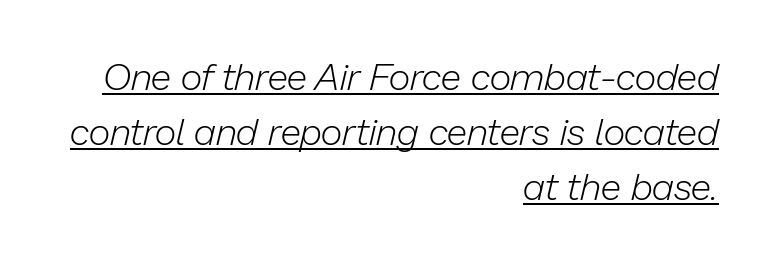
{"italic": "yes", "lean": "right", "slant_degrees": 13, "bold": "no", "weight": "light", "width": "normal", "stroke_contrast": "low", "x_height": "medium", "monospaced": "no", "underline": "yes", "align": "right", "line_spacing": "normal", "line_spacing_ratio": 1.45, "letter_spacing": "normal", "letter_spacing_em": 0.0, "glyph_px": 38}
